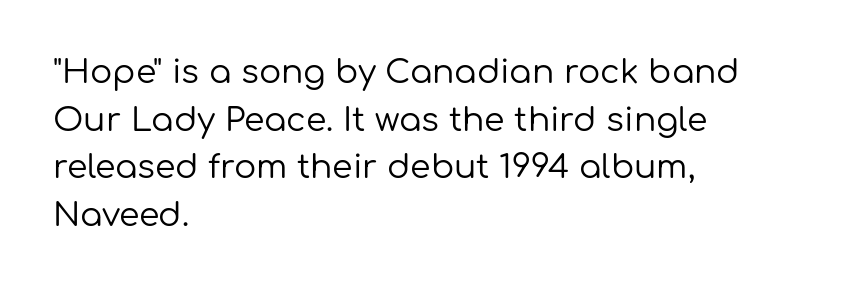
{"serif": "no", "italic": "no", "bold": "no", "weight": "regular", "width": "normal", "stroke_contrast": "low", "x_height": "medium", "monospaced": "no", "underline": "no", "align": "left", "line_spacing": "normal", "line_spacing_ratio": 1.44, "letter_spacing": "normal", "letter_spacing_em": 0.0, "glyph_px": 33}
